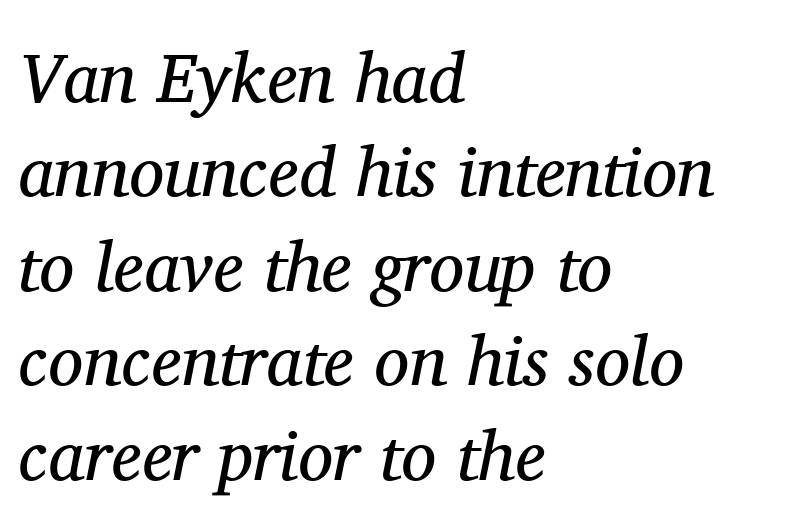
Do the characters align in a grid? No, the font is proportional. Glance below the letters and you will spot only blank space. Vertically, the passage feels balanced, rows spaced as you'd expect. The font family rendered here belongs to the serif group.
